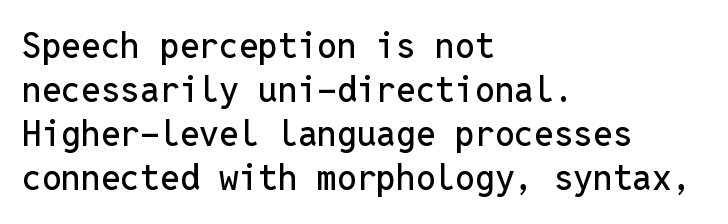
{"serif": "no", "italic": "no", "width": "normal", "stroke_contrast": "low", "x_height": "medium", "monospaced": "yes", "underline": "no", "align": "left", "line_spacing": "normal", "line_spacing_ratio": 1.26, "letter_spacing": "normal", "letter_spacing_em": 0.0, "glyph_px": 35}
